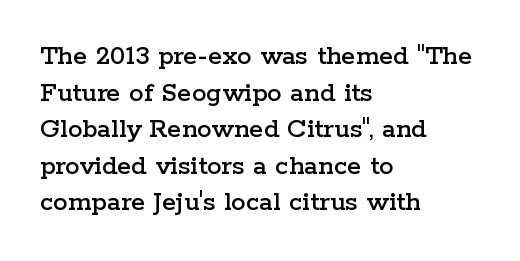
Typeset ragged right — the left edge is the straight one. A typesetter would call this proportional, since set widths differ per character. The type is set solid horizontally, with unmodified tracking. The lettering holds an erect, upright posture throughout.
